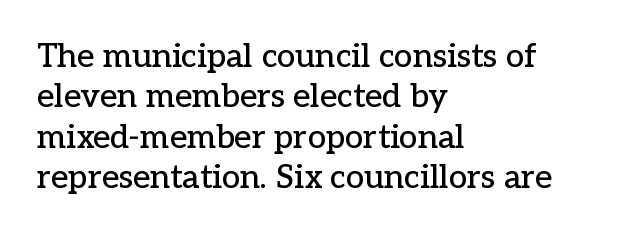
Q: Is the text italic (slanted)? A: No, it is upright.
Q: Is the typeface a serif or a sans-serif typeface? A: Serif.
Q: Is the text underlined? A: No.
Q: How is the paragraph aligned? A: Left-aligned.
Q: Is the spacing between letters normal or unusually wide? A: Normal.
Q: Width (condensed, normal, or wide)? A: Normal.
Q: Stroke contrast? A: Low.
Q: x-height? A: Medium.
Q: Monospaced? A: No.
